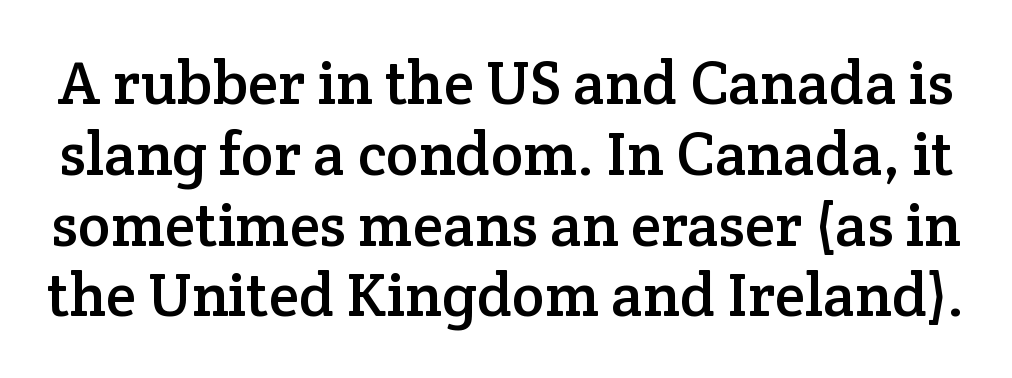
Q: Is the text italic (slanted)? A: No, it is upright.
Q: Is the typeface a serif or a sans-serif typeface? A: Serif.
Q: Is the text underlined? A: No.
Q: Is the spacing between letters normal or unusually wide? A: Normal.
Q: Width (condensed, normal, or wide)? A: Normal.
Q: Stroke contrast? A: Low.
Q: x-height? A: Medium.
Q: Monospaced? A: No.
